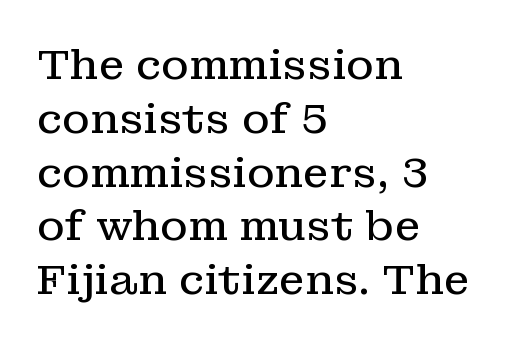
The image shows 42 px regular-weight serif type, upright; set left-aligned, normal line spacing (1.28x), normal letter spacing, not underlined; low stroke contrast and a medium x-height.
